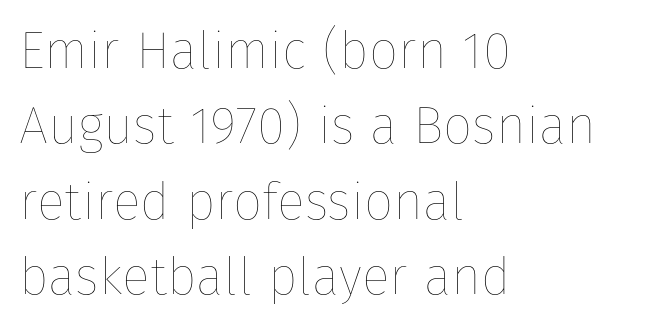
{"italic": "no", "bold": "no", "weight": "thin", "width": "normal", "stroke_contrast": "low", "x_height": "medium", "monospaced": "no", "underline": "no", "align": "left", "line_spacing": "normal", "line_spacing_ratio": 1.45, "letter_spacing": "normal", "letter_spacing_em": 0.0, "glyph_px": 52}
